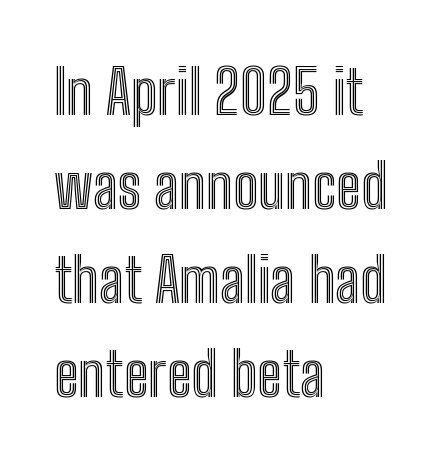
The image shows 61 px condensed type, upright; set left-aligned, normal line spacing (1.54x), normal letter spacing, not underlined; a medium x-height.
